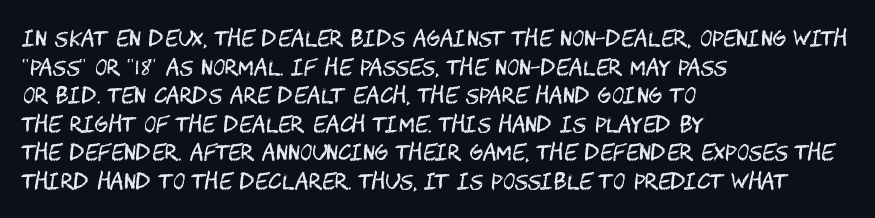
The image shows 21 px text type, upright; set left-aligned, normal line spacing (1.36x), normal letter spacing, not underlined.
